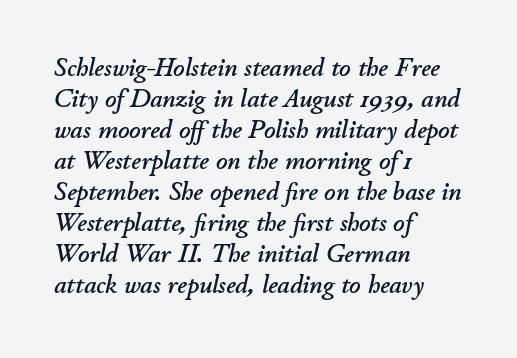
Rule under the text: the space is simply empty. The lines in this sample share a left origin and differ only in where they stop. Students, note that the glyphs here touch the page at normal intervals. The rendering applies a slant to the glyphs.
